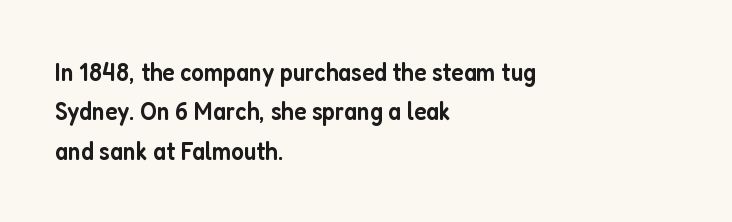
Layout note: lines flush left. The rendering uses a moderate line-height, typical for paragraphs. The typography opts for an upright posture over an oblique one. Weight check: semibold — heavier than regular, not quite bold. The area under the type is left untouched.
